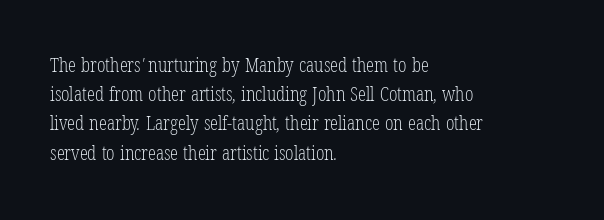
Compared with typical body copy, the letter spacing here is the same. These lines are set flush left with a ragged right edge. Is there much room between lines? A standard amount, neither cramped nor airy. No extra ink here — the face is not bold. Unmarked baselines from the first word to the last.
